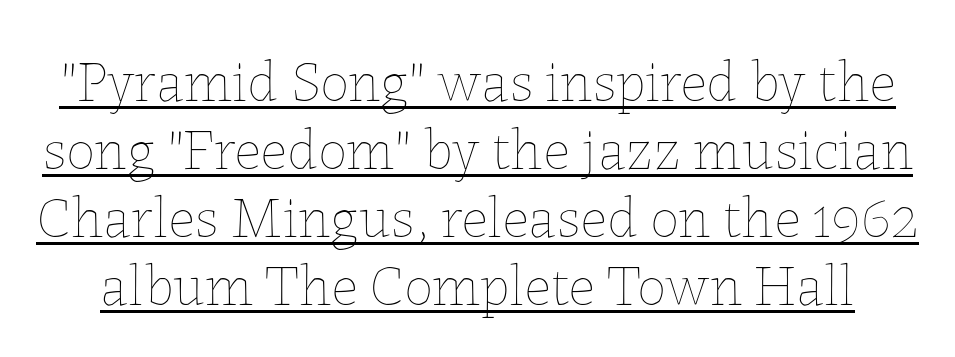
The image shows 58 px thin type, upright; set line spacing 1.17x, normal letter spacing, underlined; low stroke contrast and a medium x-height.
